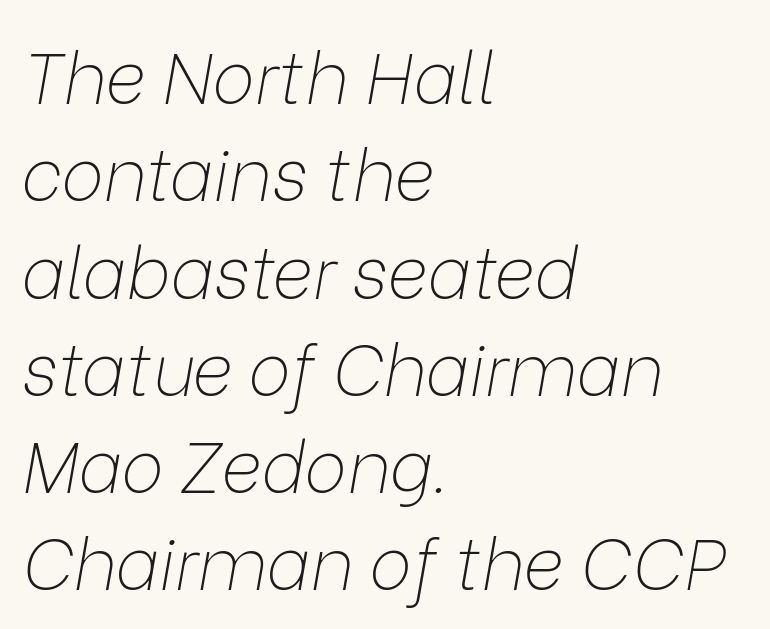
The passage shown is not bold in any degree. The letters are slanted; this is an italic face. Compared with typical body copy, the letter spacing here is the same. These lines are rendered in a variable-pitch font.
